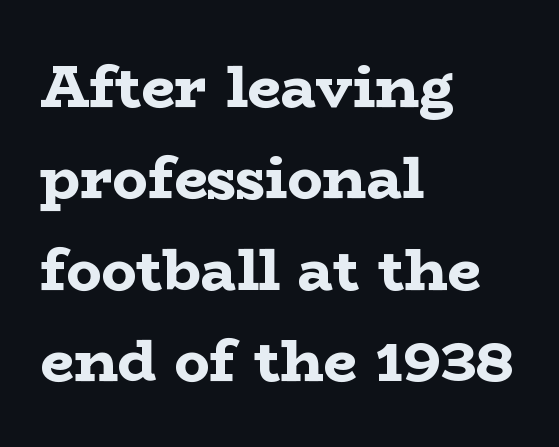
Q: Is the text bold? A: Yes.
Q: Is the text italic (slanted)? A: No, it is upright.
Q: Is the typeface a serif or a sans-serif typeface? A: Serif.
Q: Is the text underlined? A: No.
Q: How is the paragraph aligned? A: Left-aligned.
Q: Is the spacing between letters normal or unusually wide? A: Normal.
Q: Is the spacing between lines tight, normal or loose? A: Normal.
Q: Width (condensed, normal, or wide)? A: Wide.
Q: Stroke contrast? A: Low.
Q: x-height? A: Medium.
Q: Monospaced? A: No.
